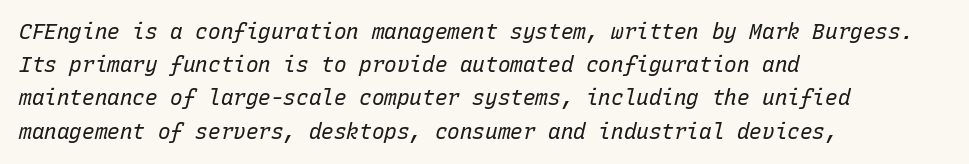
The image shows 21 px text type, italic (leaning right); set left-aligned, normal line spacing (1.58x), normal letter spacing, not underlined.
